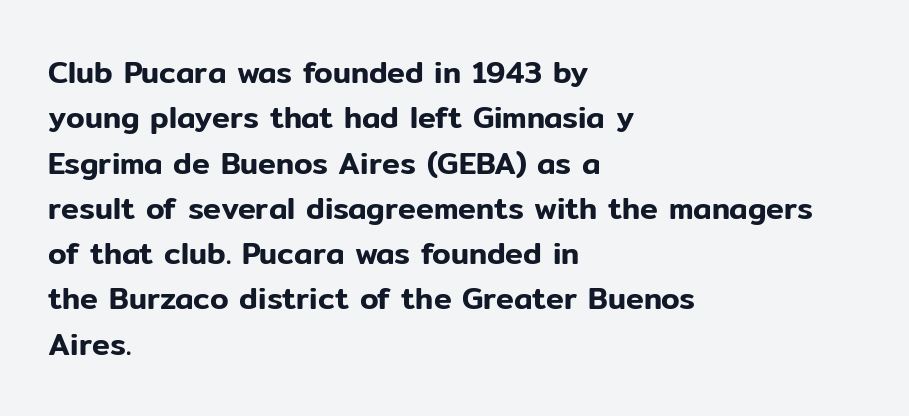
The image shows 30 px sans-serif type, upright; set left-aligned, normal line spacing (1.51x), normal letter spacing, not underlined; low stroke contrast and a medium x-height.
